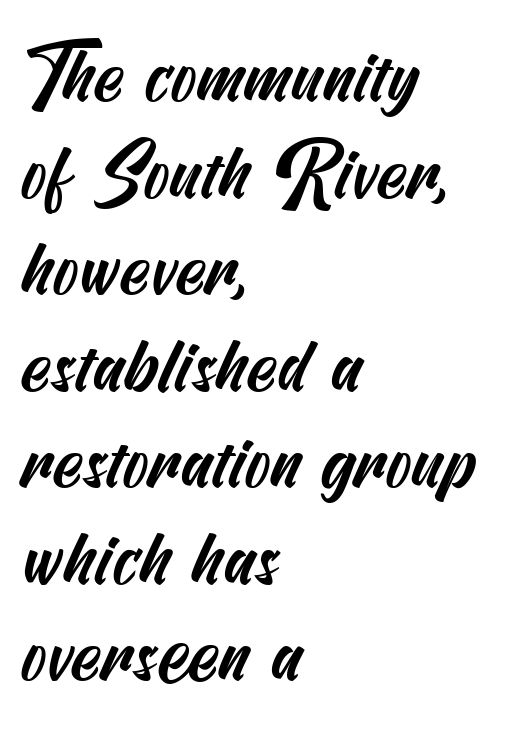
{"serif": "no", "width": "condensed", "stroke_contrast": "medium", "x_height": "small", "underline": "no", "align": "left", "line_spacing": "normal", "line_spacing_ratio": 1.27, "letter_spacing": "normal", "letter_spacing_em": 0.0, "glyph_px": 76}
